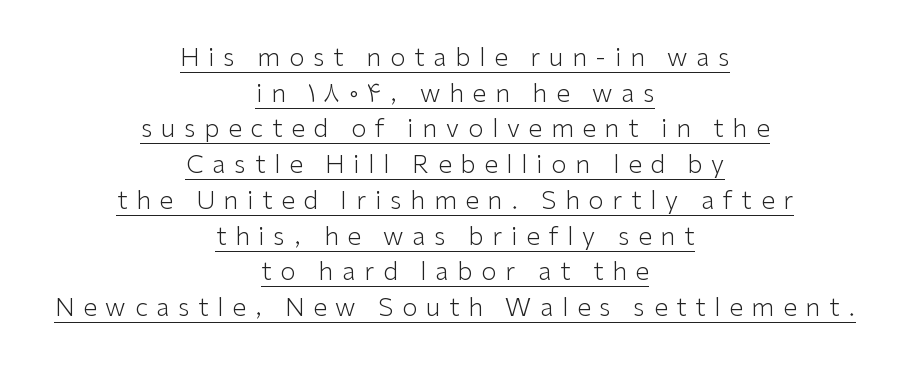
{"italic": "no", "bold": "no", "underline": "yes", "align": "center", "line_spacing": "normal", "line_spacing_ratio": 1.43, "letter_spacing": "wide", "letter_spacing_em": 0.35, "glyph_px": 25}
